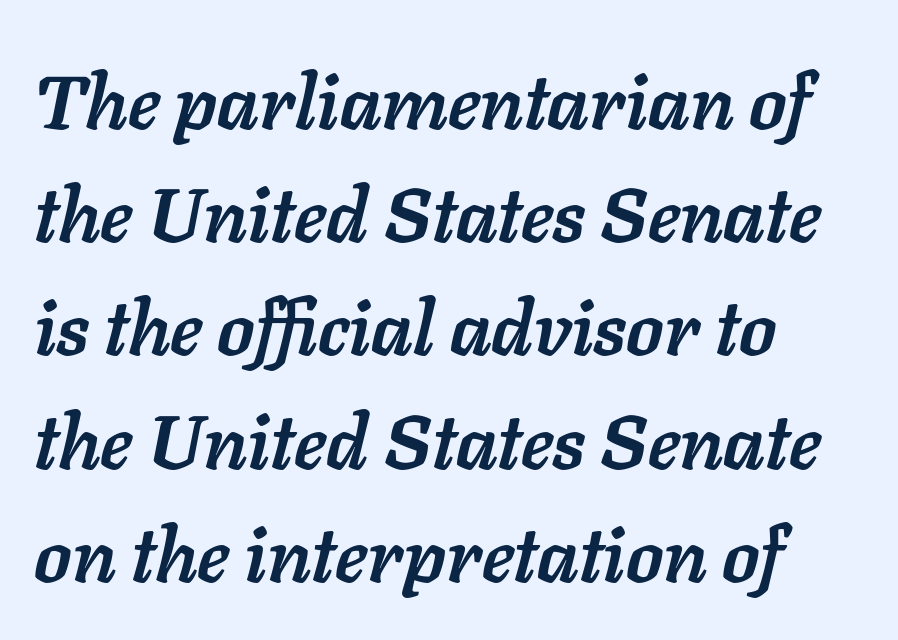
Style check: oblique. Typographic density is high because the face is bold. Nothing unusual about the tracking: characters are spaced as the font intends. Is the block centered? No — it sits flush against the left margin.
